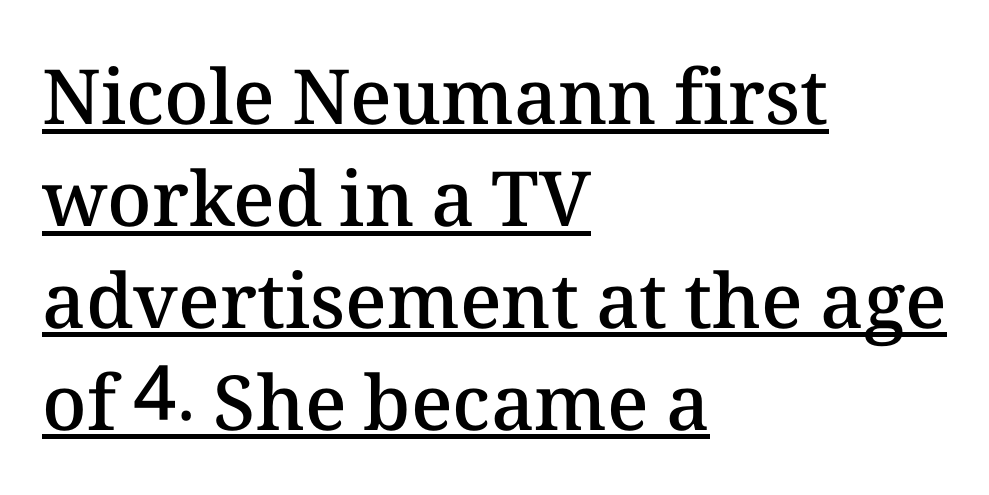
{"italic": "no", "bold": "semi", "weight": "semibold", "width": "normal", "stroke_contrast": "medium", "x_height": "medium", "monospaced": "no", "underline": "yes", "align": "left", "line_spacing": "normal", "line_spacing_ratio": 1.34, "letter_spacing": "normal", "letter_spacing_em": 0.0, "glyph_px": 76}
